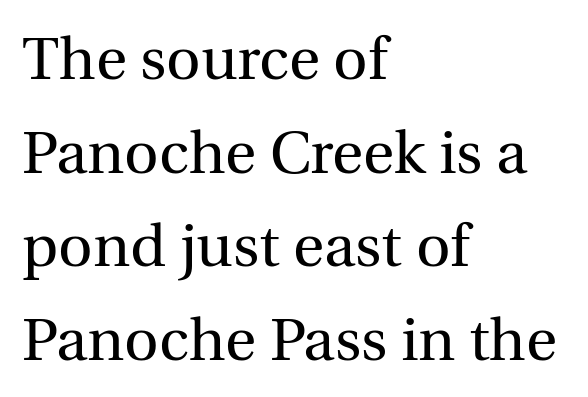
Q: Is the text bold? A: No.
Q: Is the text italic (slanted)? A: No, it is upright.
Q: Is the typeface a serif or a sans-serif typeface? A: Serif.
Q: Is the text underlined? A: No.
Q: How is the paragraph aligned? A: Left-aligned.
Q: Is the spacing between letters normal or unusually wide? A: Normal.
Q: Is the spacing between lines tight, normal or loose? A: Normal.
Q: Width (condensed, normal, or wide)? A: Normal.
Q: x-height? A: Medium.
Q: Monospaced? A: No.
